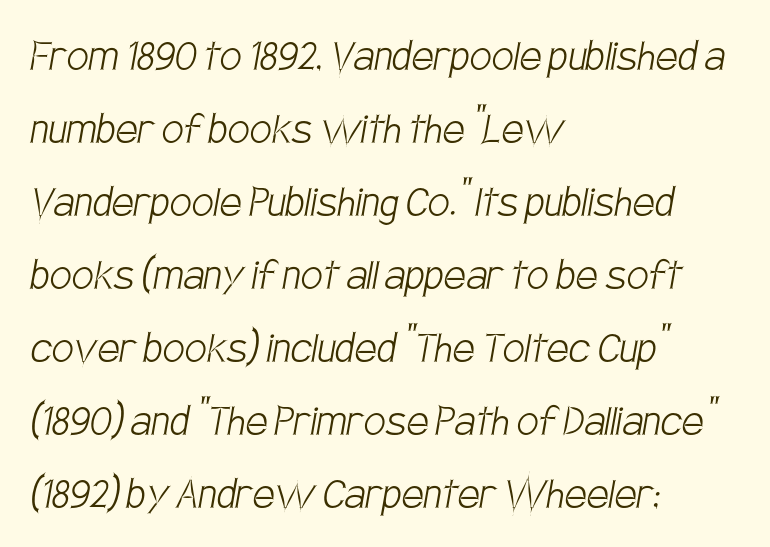
A typesetter would call this proportional, since set widths differ per character. Rows of type keep a routine distance in the vertical direction. Tracking value appears to be zero — textbook default spacing. The strip under each line holds only bare page. Observe the absence of serifs on each vertical stroke in this sample.
